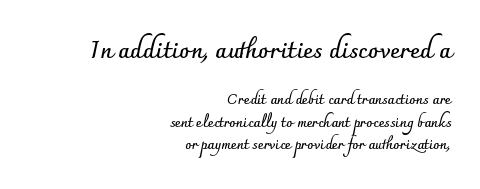
{"bold": "yes", "underline": "no", "align": "right", "line_spacing": "normal", "line_spacing_ratio": 1.62, "letter_spacing": "normal", "letter_spacing_em": 0.0, "larger_block": "first", "size_ratio": 1.71, "glyph_px": 24}
